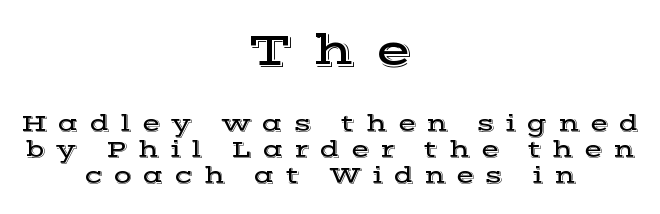
The more generous point size was reserved for the upper chunk. You could barely slide anything between these rows. The letters stand straight up with perfectly vertical stems. This sample has the flowing, uneven cadence of proportional lettering. Descenders hang freely into open space.
